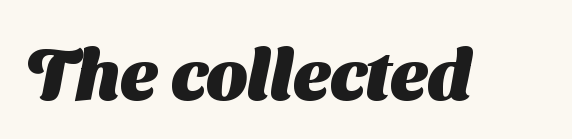
The image shows 72 px heavy sans-serif type; set normal letter spacing, not underlined; medium stroke contrast and a medium x-height.
